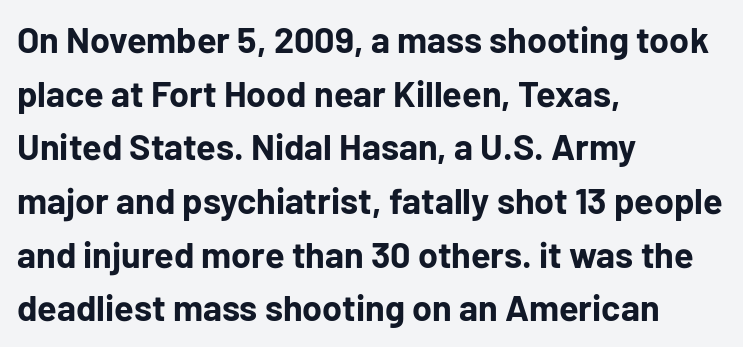
{"serif": "no", "italic": "no", "bold": "yes", "weight": "bold", "width": "normal", "stroke_contrast": "low", "x_height": "medium", "monospaced": "no", "underline": "no", "align": "left", "line_spacing": "normal", "line_spacing_ratio": 1.49, "letter_spacing": "normal", "letter_spacing_em": 0.0, "glyph_px": 36}
